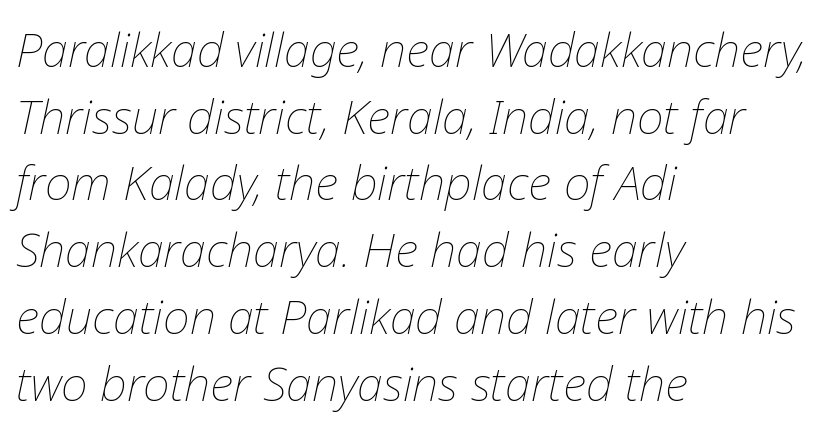
{"italic": "yes", "lean": "right", "slant_degrees": 12, "bold": "no", "weight": "thin", "width": "normal", "stroke_contrast": "low", "x_height": "medium", "monospaced": "no", "underline": "no", "align": "left", "line_spacing": "normal", "line_spacing_ratio": 1.42, "letter_spacing": "normal", "letter_spacing_em": 0.0, "glyph_px": 47}
